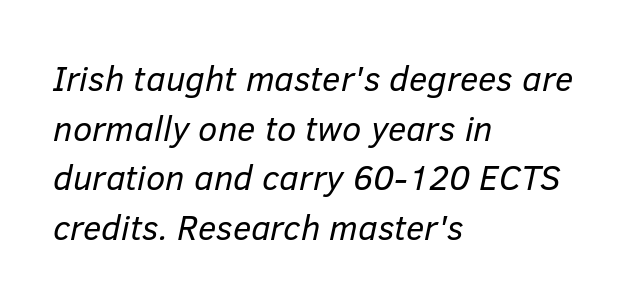
The space between consecutive lines is moderate. These lines are set flush left with a ragged right edge. Stroke mass is kept to a normal reading level or below. Compared with ordinary roman type, these characters are visibly tilted. Here the glyphs are tracked normally, forming tight word shapes. The space directly below the letters is spotless.
